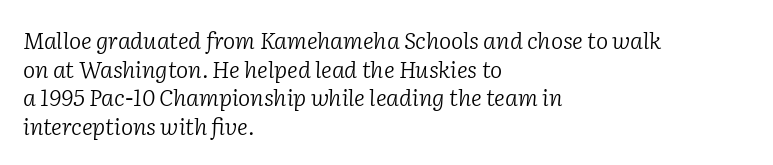
Q: Is the text bold? A: No.
Q: Is the text italic (slanted)? A: Yes, it leans right by about 2 degrees.
Q: Is the text underlined? A: No.
Q: How is the paragraph aligned? A: Left-aligned.
Q: Is the spacing between letters normal or unusually wide? A: Normal.
